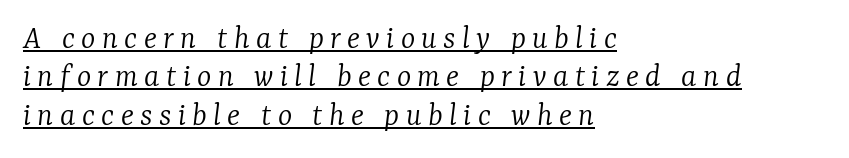
The image shows 34 px light serif type, italic (leaning right); set left-aligned, tight line spacing (1.13x), underlined; low stroke contrast and a medium x-height.
